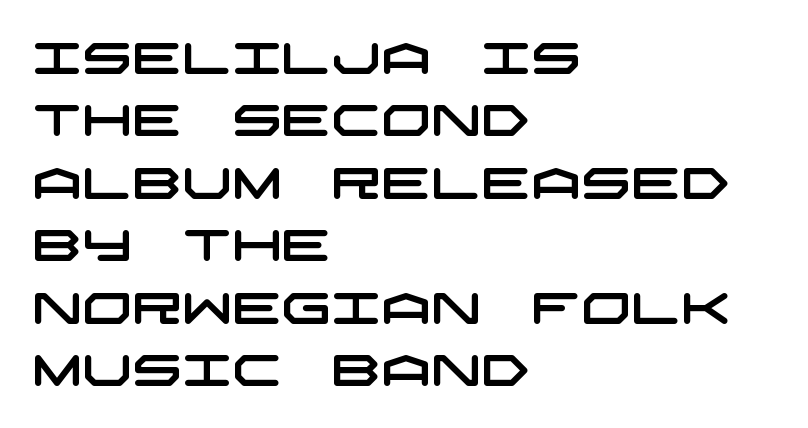
Look at the bottom of the vertical strokes: they stop flat, with no serifs. A typesetter would call this leading conventional body-copy spacing. The passage shown is not underscored anywhere. Short note: letters normally spaced. Reading down the block, your eye returns to a fixed left position each line.
